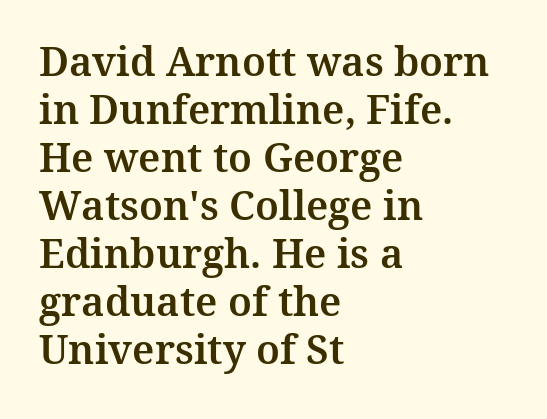
The image shows 40 px serif type, upright; set left-aligned, line spacing 1.2x, normal letter spacing, not underlined; medium stroke contrast and a medium x-height.
